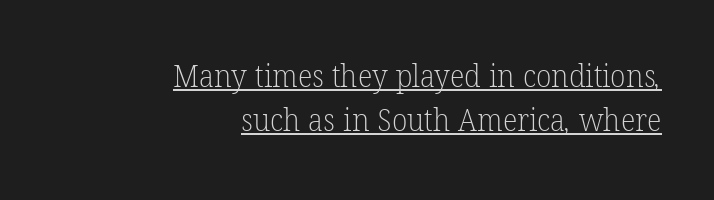
The image shows 31 px light serif type; set right-aligned, normal line spacing (1.41x), normal letter spacing, underlined; low stroke contrast and a medium x-height.
